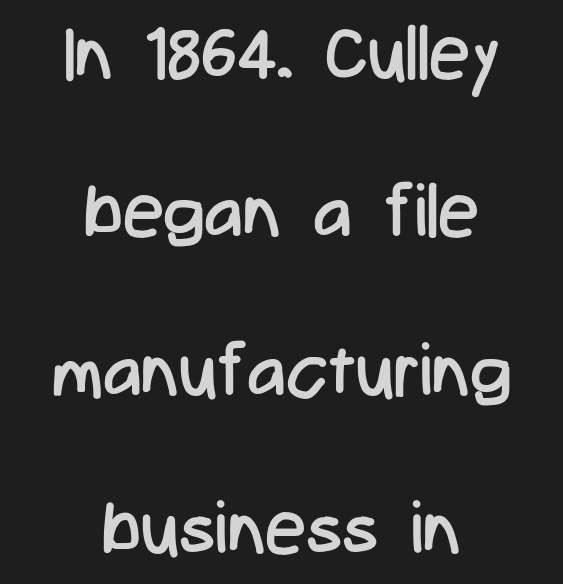
Baseline-to-baseline distance is far greater than the letter height. Is the letter spacing exaggerated? No — it looks like the ordinary default. Both edges are ragged and mirror each other, which tells us the setting is centered. Has an underline been added? It has not. Counters stay open thanks to moderate or lighter strokes. Is this a sans? Yes — the strokes have no serifs.
